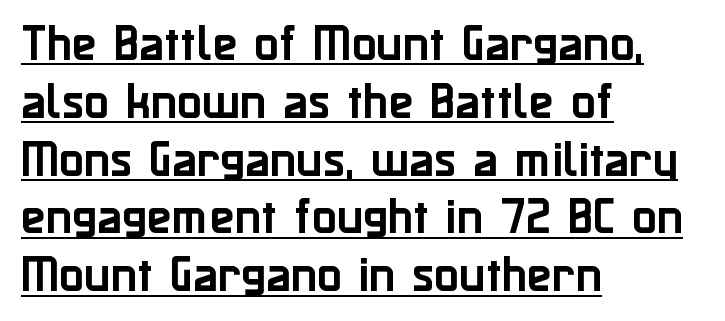
The image shows 41 px sans-serif type, upright; set left-aligned, normal line spacing (1.41x), normal letter spacing, underlined; low stroke contrast and a medium x-height.
